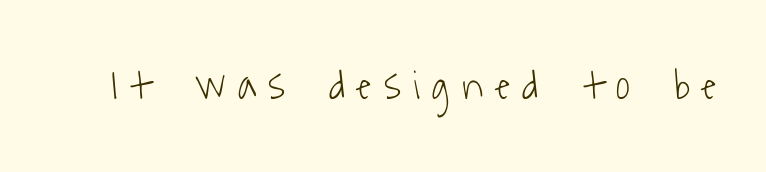
{"serif": "no", "bold": "no", "weight": "light", "width": "condensed", "stroke_contrast": "low", "x_height": "medium", "monospaced": "no", "underline": "no", "letter_spacing": "wide", "letter_spacing_em": 0.29, "glyph_px": 43}
